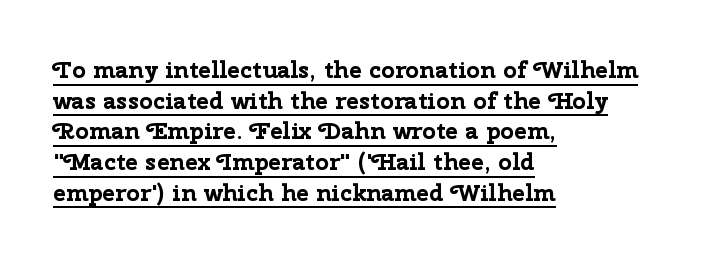
If you measured baseline to baseline, you'd find a middling distance. Each glyph is drawn with heavy, bold strokes. Underline: present. Each line starts at the same left margin while the right side varies. Tracking value appears to be zero — textbook default spacing.
